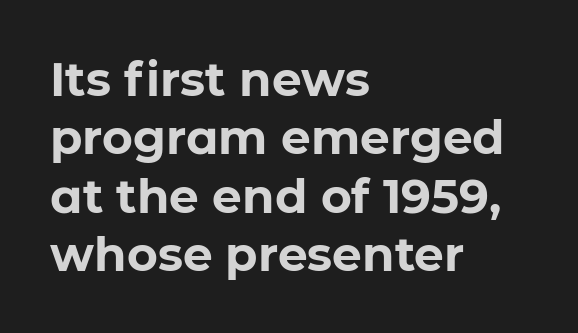
Q: Is the text bold? A: Yes.
Q: Is the text italic (slanted)? A: No, it is upright.
Q: Is the typeface a serif or a sans-serif typeface? A: Sans-serif.
Q: Is the text underlined? A: No.
Q: How is the paragraph aligned? A: Left-aligned.
Q: Is the spacing between letters normal or unusually wide? A: Normal.
Q: Width (condensed, normal, or wide)? A: Normal.
Q: Stroke contrast? A: Low.
Q: x-height? A: Medium.
Q: Monospaced? A: No.
